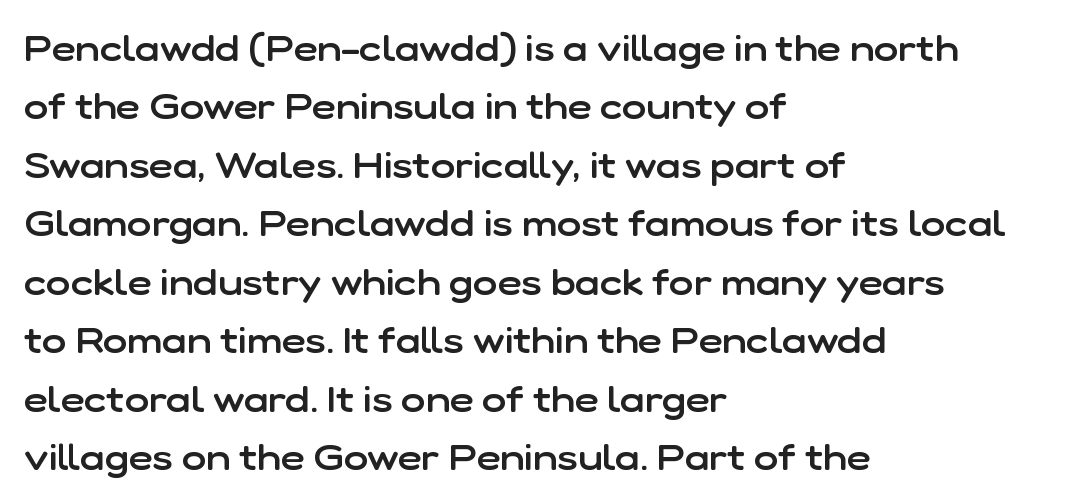
Here the designer chose a conventional face with non-uniform glyph widths. Type without underlining. In terms of letterform style, serifs are entirely absent. Line spacing here is normal.
